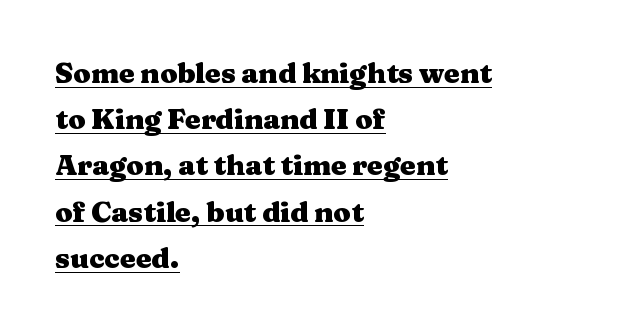
The image shows 28 px heavy, wide serif type, upright; set left-aligned, normal line spacing (1.65x), normal letter spacing, underlined; medium stroke contrast and a medium x-height.
